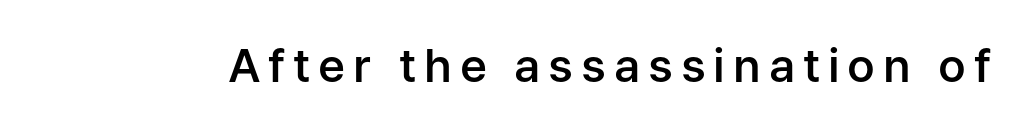
No italicization has been applied; the sample stays upright. This sample has the flowing, uneven cadence of proportional lettering. Nope, no serifs anywhere on these letters. Words float on clear page, feet unadorned.
